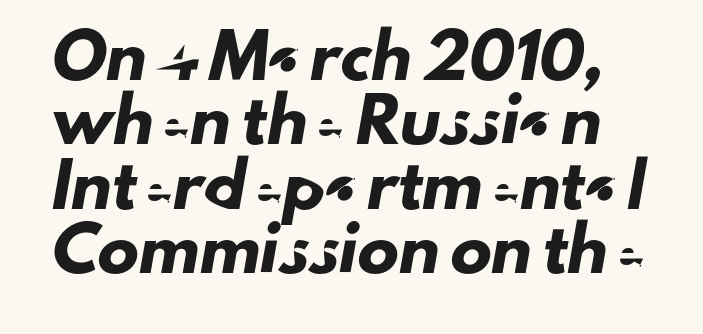
Q: Is the typeface a serif or a sans-serif typeface? A: Sans-serif.
Q: Is the text underlined? A: No.
Q: Is the spacing between letters normal or unusually wide? A: Normal.
Q: Is the spacing between lines tight, normal or loose? A: Normal.
Q: Width (condensed, normal, or wide)? A: Normal.
Q: Stroke contrast? A: Low.
Q: x-height? A: Small.
Q: Monospaced? A: No.
